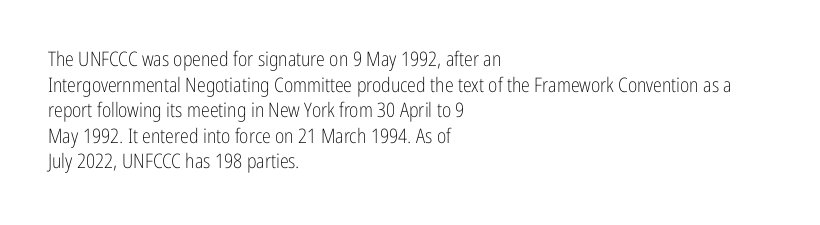
The weight would be labelled regular, book, light, or lighter still. Tall strokes in this sample are plumb rather than angled. These lines stack with their left ends in a neat column. Unmarked baselines from the first word to the last. Regular leading. A typesetter would call this zero additional tracking.
